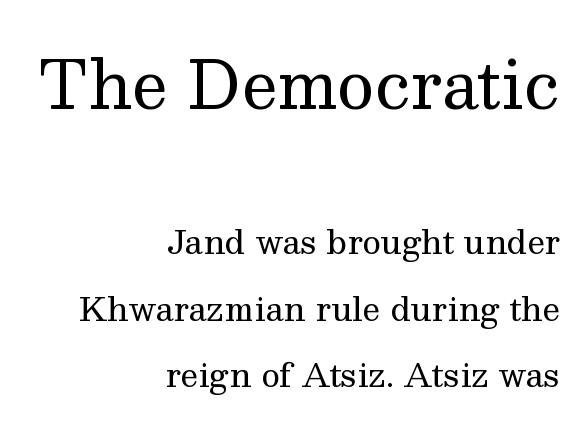
The image shows 65 px regular-weight serif type, upright; set right-aligned, loose line spacing (2.08x), normal letter spacing, not underlined; the first (top) block is 2.03x larger; medium stroke contrast and a medium x-height.
